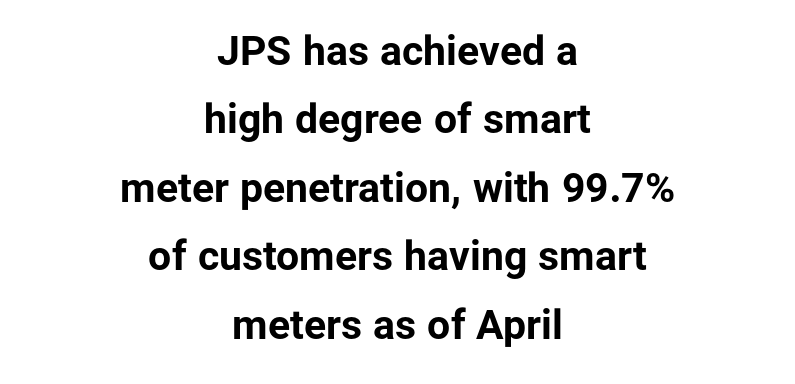
Is this a fixed-width face? No — the glyphs have proportional, varying widths. One-word summary of the alignment: center. The type sits square on the baseline with zero lean. Heft: maximum for text — a bold.
